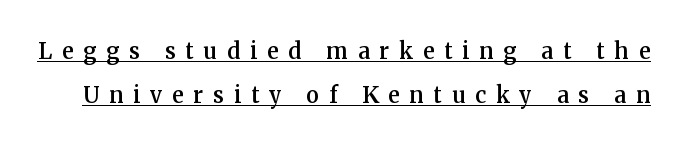
The image shows 22 px text type, upright; set loose line spacing (2.01x), unusually wide letter spacing (+0.45 em), underlined.
